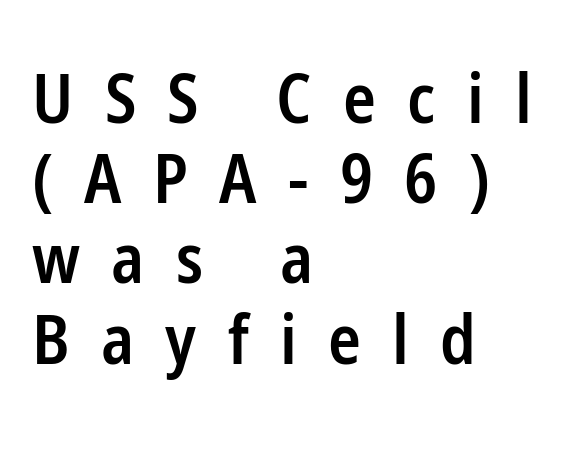
The image shows 68 px semibold, condensed sans-serif type, upright; set left-aligned, line spacing 1.18x, unusually wide letter spacing (+0.46 em), not underlined; low stroke contrast and a medium x-height.
